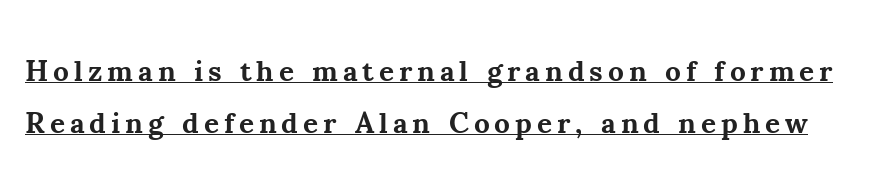
Notice how a bar underscores the lettering throughout. The rendering uses natural spacing where letterforms have individual widths. Look at the bottom of the vertical strokes: they flare into serifs here. Does the lettering tilt? It doesn't — this is upright. Weight check: bold — yes, fully.
